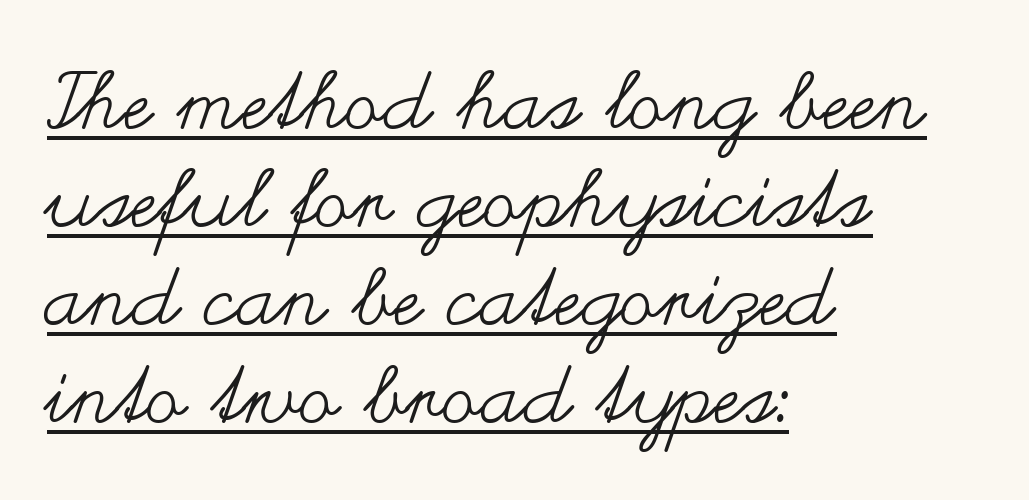
The image shows 79 px regular-weight, wide type; set left-aligned, line spacing 1.24x, normal letter spacing, underlined; medium stroke contrast and a small x-height.
